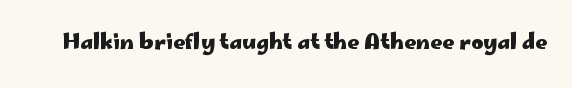
{"italic": "no", "bold": "yes", "underline": "no", "letter_spacing": "normal", "letter_spacing_em": 0.0, "glyph_px": 21}
